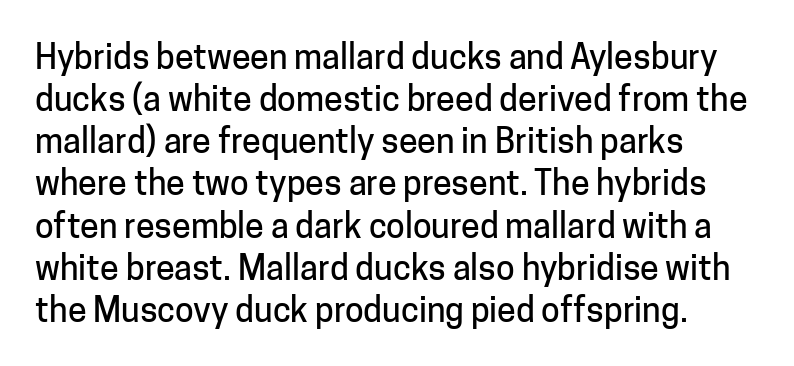
Q: Is the text italic (slanted)? A: No, it is upright.
Q: Is the typeface a serif or a sans-serif typeface? A: Sans-serif.
Q: Is the text underlined? A: No.
Q: How is the paragraph aligned? A: Left-aligned.
Q: Is the spacing between letters normal or unusually wide? A: Normal.
Q: Width (condensed, normal, or wide)? A: Normal.
Q: Stroke contrast? A: Low.
Q: x-height? A: Medium.
Q: Monospaced? A: No.
